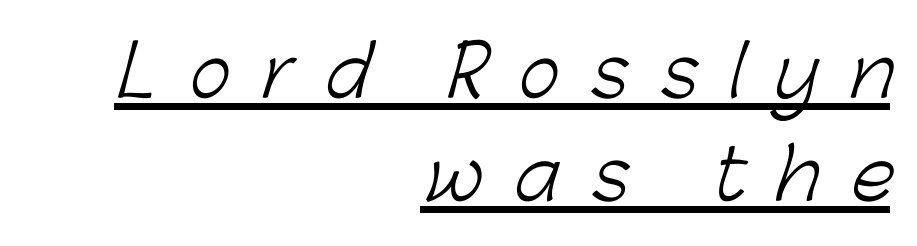
The image shows 70 px light sans-serif type; set right-aligned, normal line spacing (1.47x), unusually wide letter spacing (+0.45 em), underlined; low stroke contrast and a medium x-height.
